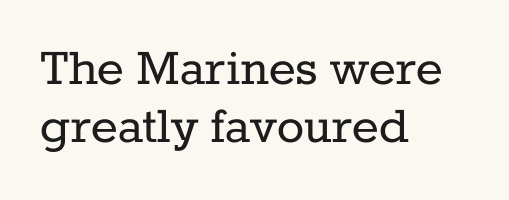
The image shows 57 px regular-weight serif type, upright; set left-aligned, tight line spacing (1.02x), normal letter spacing, not underlined; low stroke contrast and a medium x-height.
